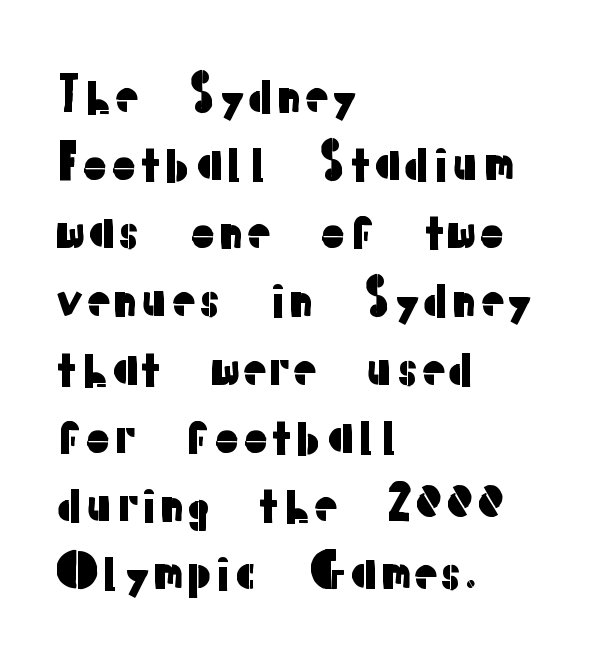
Q: Is the text italic (slanted)? A: No, it is upright.
Q: Is the typeface a serif or a sans-serif typeface? A: Sans-serif.
Q: Is the text underlined? A: No.
Q: How is the paragraph aligned? A: Left-aligned.
Q: Is the spacing between letters normal or unusually wide? A: Normal.
Q: Is the spacing between lines tight, normal or loose? A: Normal.
Q: Width (condensed, normal, or wide)? A: Normal.
Q: Stroke contrast? A: Low.
Q: x-height? A: Medium.
Q: Monospaced? A: No.
